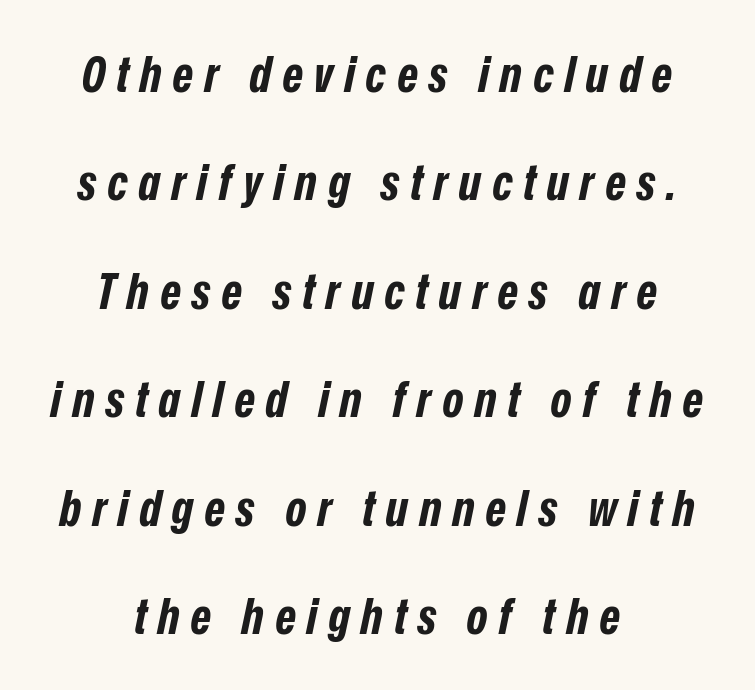
The image shows 50 px bold, condensed type, italic (leaning right); set centered, loose line spacing (2.17x), unusually wide letter spacing (+0.22 em), not underlined; low stroke contrast and a medium x-height.
